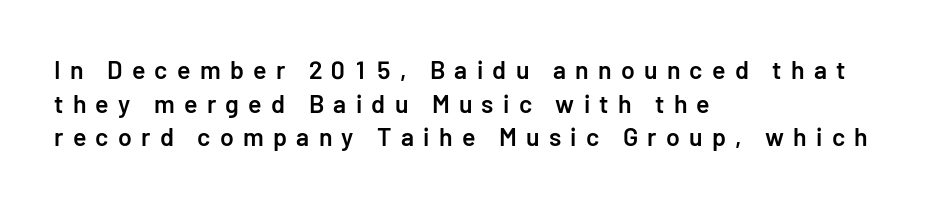
{"italic": "no", "bold": "semi", "underline": "no", "align": "left", "line_spacing": "normal", "line_spacing_ratio": 1.35, "letter_spacing": "wide", "letter_spacing_em": 0.37, "glyph_px": 25}
